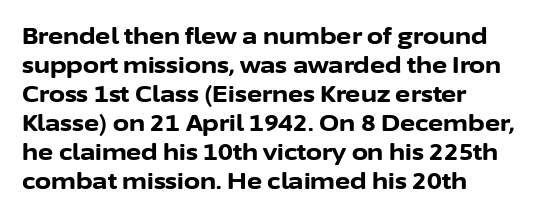
The image shows 23 px bold type, upright; set left-aligned, normal line spacing (1.26x), normal letter spacing, not underlined.
